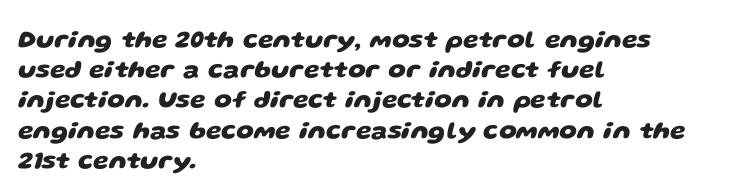
{"bold": "yes", "underline": "no", "align": "left", "line_spacing_ratio": 1.21, "letter_spacing": "normal", "letter_spacing_em": 0.0, "glyph_px": 25}
